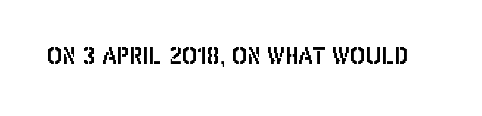
The image shows 23 px text type, upright; set normal letter spacing, not underlined.
